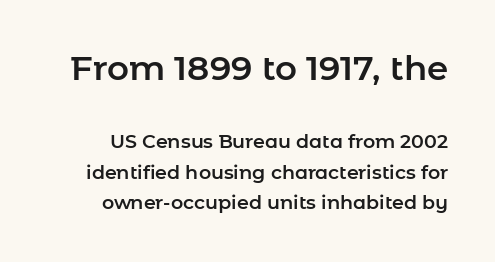
Q: Is the text italic (slanted)? A: No, it is upright.
Q: Is the typeface a serif or a sans-serif typeface? A: Sans-serif.
Q: Is the text underlined? A: No.
Q: Is the spacing between letters normal or unusually wide? A: Normal.
Q: Is the spacing between lines tight, normal or loose? A: Normal.
Q: Which block of text is set in a larger size, the first (top) or the second (bottom)? A: The first (top) one.
Q: Width (condensed, normal, or wide)? A: Normal.
Q: Stroke contrast? A: Low.
Q: x-height? A: Medium.
Q: Monospaced? A: No.
